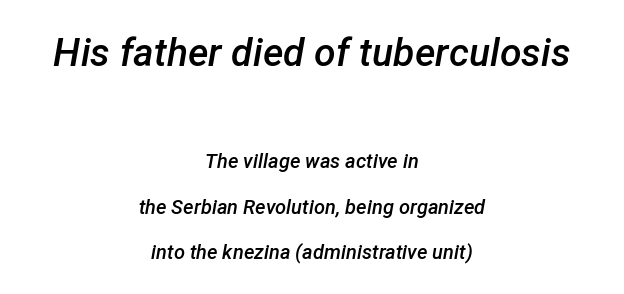
{"italic": "yes", "lean": "right", "slant_degrees": 12, "bold": "semi", "weight": "semibold", "width": "normal", "stroke_contrast": "low", "x_height": "medium", "monospaced": "no", "underline": "no", "align": "center", "line_spacing": "loose", "line_spacing_ratio": 2.28, "letter_spacing": "normal", "letter_spacing_em": 0.0, "larger_block": "first", "size_ratio": 1.95, "glyph_px": 39}
